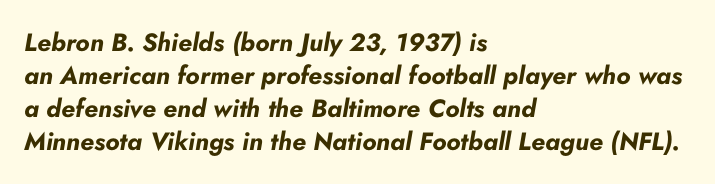
Q: Is the text bold? A: Yes.
Q: Is the text italic (slanted)? A: Yes, it leans right by about 10 degrees.
Q: Is the text underlined? A: No.
Q: How is the paragraph aligned? A: Left-aligned.
Q: Is the spacing between letters normal or unusually wide? A: Normal.
Q: Is the spacing between lines tight, normal or loose? A: Normal.
